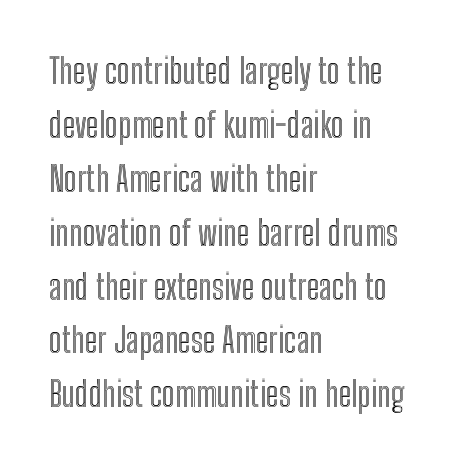
The image shows 35 px condensed type, upright; set left-aligned, normal line spacing (1.54x), normal letter spacing, not underlined; a medium x-height.
